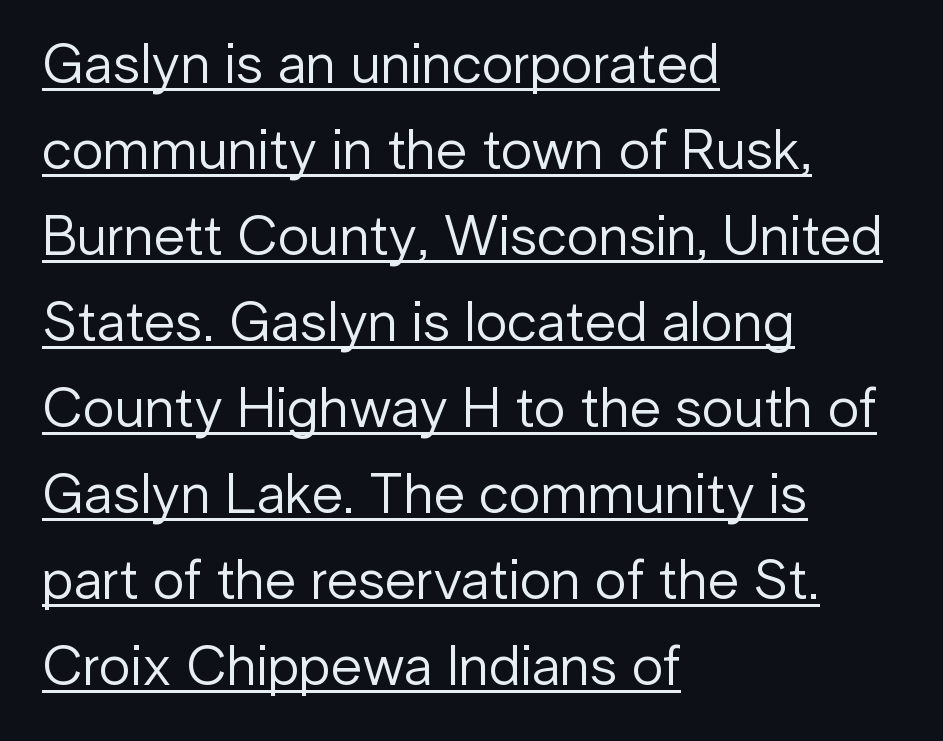
Q: Is the text bold? A: No.
Q: Is the text italic (slanted)? A: No, it is upright.
Q: Is the typeface a serif or a sans-serif typeface? A: Sans-serif.
Q: Is the text underlined? A: Yes.
Q: How is the paragraph aligned? A: Left-aligned.
Q: Is the spacing between letters normal or unusually wide? A: Normal.
Q: Is the spacing between lines tight, normal or loose? A: Normal.
Q: Width (condensed, normal, or wide)? A: Normal.
Q: Stroke contrast? A: Low.
Q: x-height? A: Medium.
Q: Monospaced? A: No.
